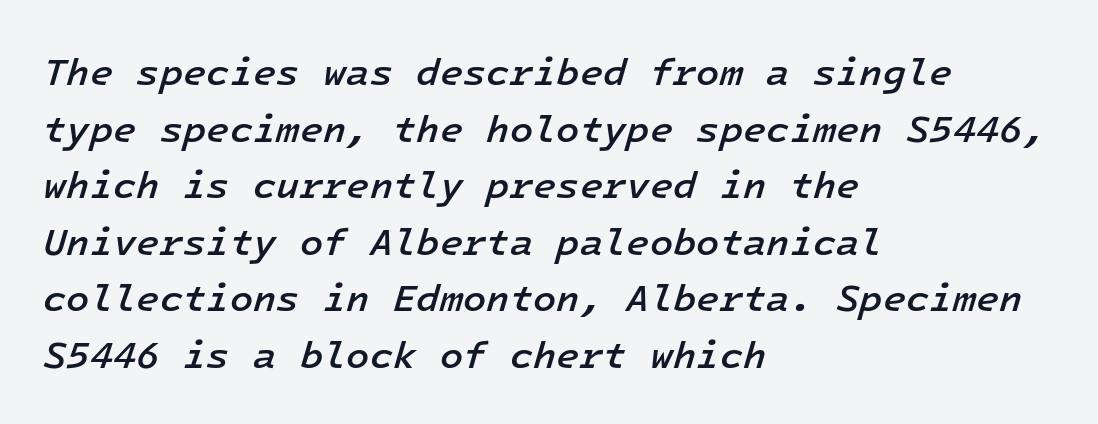
This rendering uses left alignment, leaving the right contour irregular. Has an underline been added? It has not. This is the in-between weight designers call semibold or demi. Posture: slanted. Monospaced: the letters line up in strict vertical columns.
